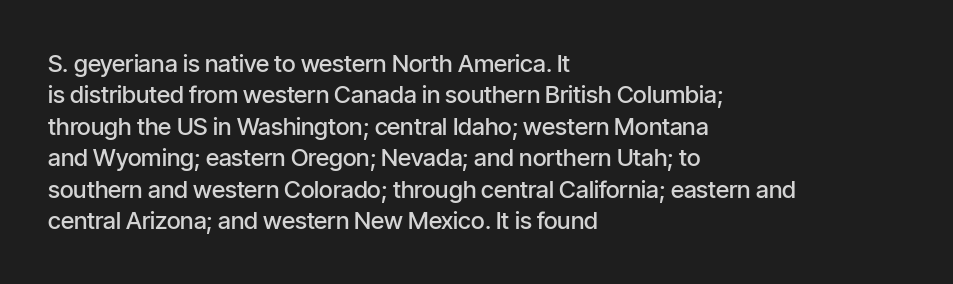
{"italic": "no", "bold": "semi", "underline": "no", "align": "left", "line_spacing": "normal", "line_spacing_ratio": 1.31, "letter_spacing": "normal", "letter_spacing_em": 0.0, "glyph_px": 24}
